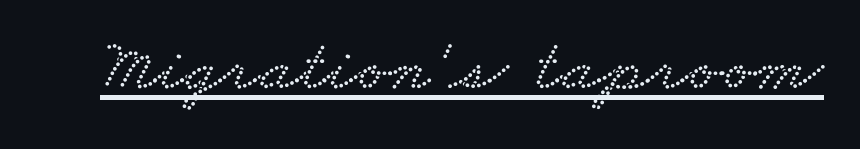
The sample's only ornament is a line tracing under the words. Think of a printed novel: that variable character pitch is what you see here. Students, note that the glyphs here touch the page at normal intervals.
